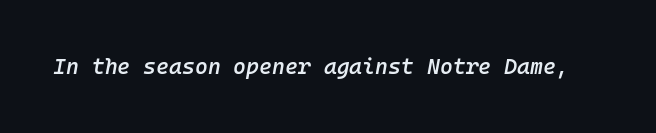
Q: Is the text bold? A: Semi-bold.
Q: Is the text italic (slanted)? A: Yes, it leans right by about 10 degrees.
Q: Is the text underlined? A: No.
Q: Is the spacing between letters normal or unusually wide? A: Normal.
